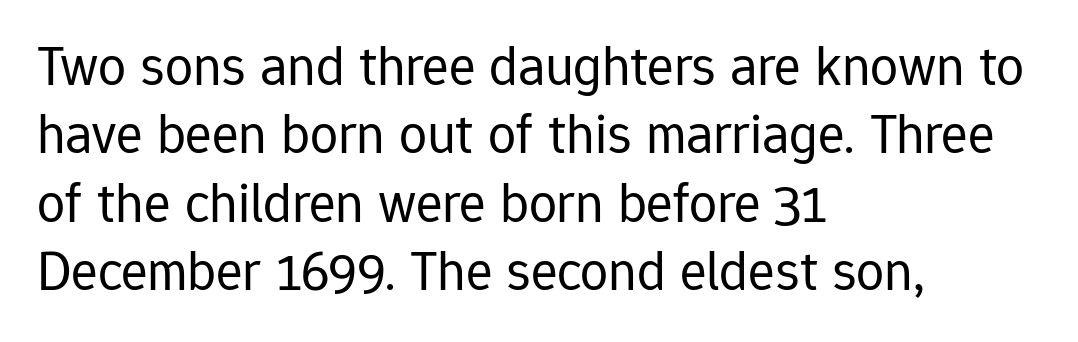
{"serif": "no", "italic": "no", "bold": "no", "weight": "regular", "width": "normal", "stroke_contrast": "low", "x_height": "medium", "monospaced": "no", "underline": "no", "align": "left", "line_spacing_ratio": 1.22, "letter_spacing": "normal", "letter_spacing_em": 0.0, "glyph_px": 56}
